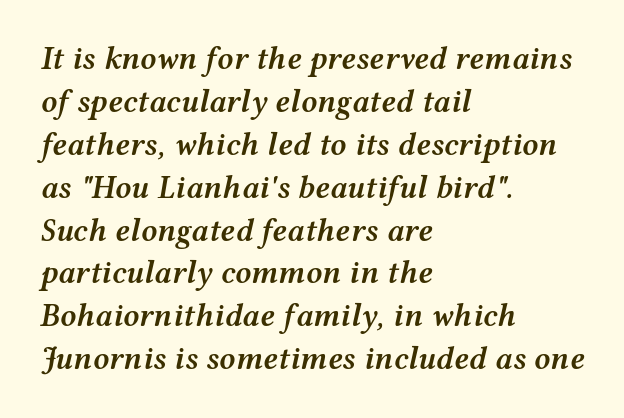
{"italic": "yes", "lean": "right", "slant_degrees": 12, "bold": "semi", "weight": "semibold", "width": "wide", "stroke_contrast": "medium", "x_height": "medium", "monospaced": "no", "underline": "no", "align": "left", "line_spacing": "normal", "line_spacing_ratio": 1.34, "letter_spacing": "normal", "letter_spacing_em": 0.0, "glyph_px": 32}
